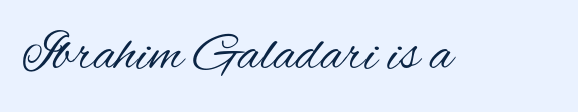
{"serif": "no", "bold": "no", "weight": "regular", "width": "condensed", "stroke_contrast": "medium", "x_height": "small", "monospaced": "no", "underline": "no", "letter_spacing": "normal", "letter_spacing_em": 0.0, "glyph_px": 54}
